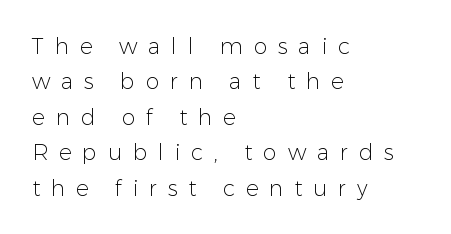
{"italic": "no", "bold": "no", "underline": "no", "align": "left", "line_spacing": "normal", "line_spacing_ratio": 1.61, "letter_spacing": "wide", "letter_spacing_em": 0.49, "glyph_px": 22}
